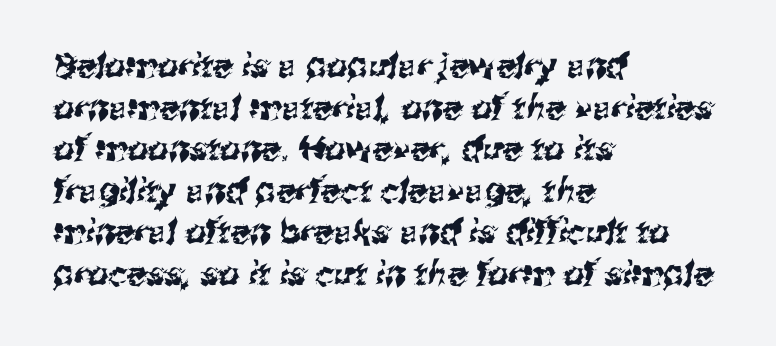
{"serif": "no", "width": "normal", "stroke_contrast": "medium", "x_height": "medium", "monospaced": "no", "underline": "no", "align": "left", "line_spacing": "normal", "line_spacing_ratio": 1.26, "letter_spacing": "normal", "letter_spacing_em": 0.0, "glyph_px": 33}
